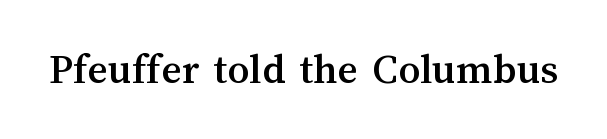
Q: Is the text italic (slanted)? A: No, it is upright.
Q: Is the text underlined? A: No.
Q: Is the spacing between letters normal or unusually wide? A: Normal.
Q: Width (condensed, normal, or wide)? A: Normal.
Q: Stroke contrast? A: Medium.
Q: x-height? A: Medium.
Q: Monospaced? A: No.
